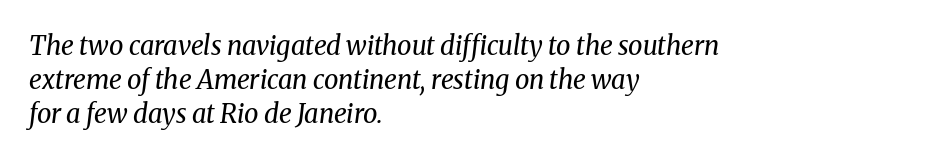
Q: Is the text bold? A: No.
Q: Is the text italic (slanted)? A: Yes, it leans right by about 8 degrees.
Q: Is the text underlined? A: No.
Q: How is the paragraph aligned? A: Left-aligned.
Q: Is the spacing between letters normal or unusually wide? A: Normal.
Q: Is the spacing between lines tight, normal or loose? A: Normal.
